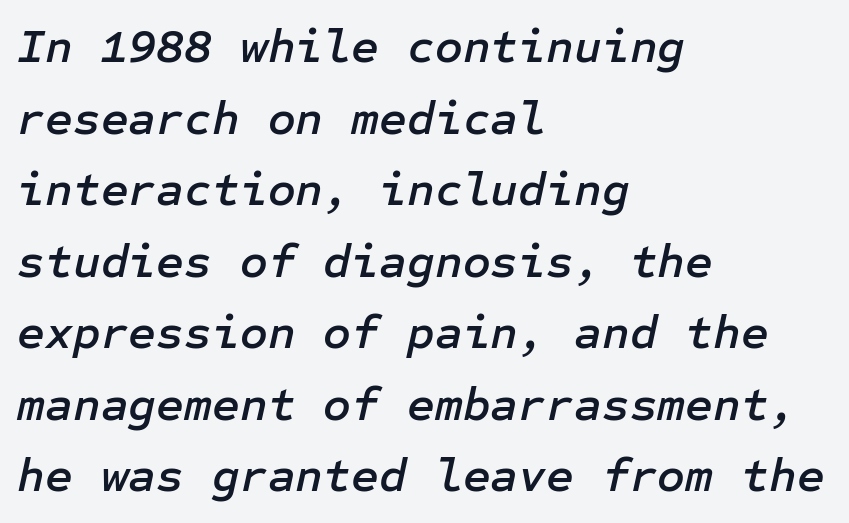
Honestly, the letter spacing is just normal — you wouldn't notice it. Would a proofreader flag this as italicized? Yes. The setting favours the left margin, as ordinary paragraphs usually do. Leading: standard. The glyphs are unaccompanied by any horizontal stroke below them.
